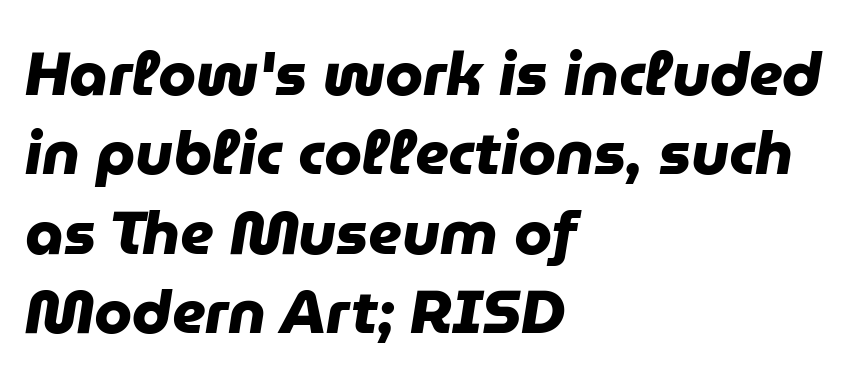
The image shows 61 px heavy sans-serif type; set left-aligned, normal line spacing (1.3x), normal letter spacing, not underlined; low stroke contrast and a medium x-height.
